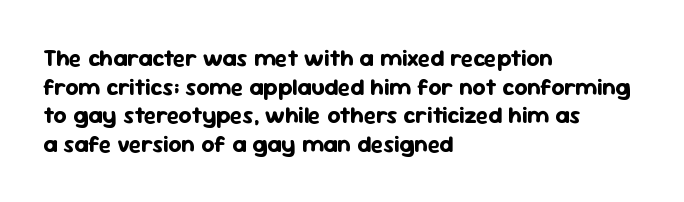
Every character sits straight up, as roman type does. Stroke thickness is high; the sample reads as a true bold. Inter-character spacing is left at the font's built-in metrics. Casual observation: everything's shoved over to the left. The specimen omits any rule beneath the text block's lines.
